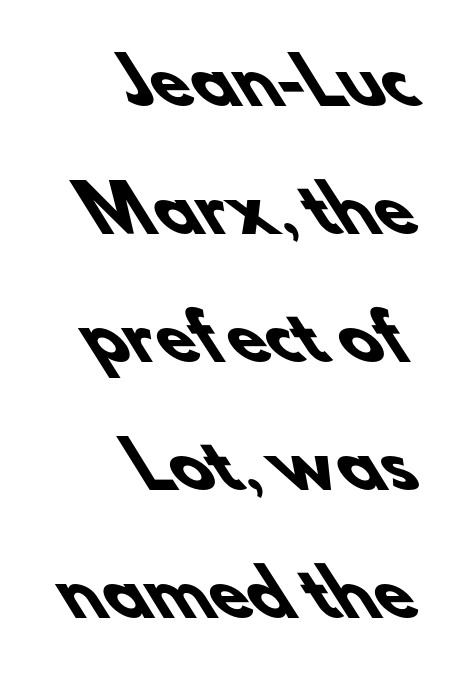
Q: Is the text bold? A: Yes.
Q: Is the typeface a serif or a sans-serif typeface? A: Sans-serif.
Q: Is the text underlined? A: No.
Q: How is the paragraph aligned? A: Right-aligned.
Q: Is the spacing between letters normal or unusually wide? A: Normal.
Q: Is the spacing between lines tight, normal or loose? A: Loose.
Q: Width (condensed, normal, or wide)? A: Normal.
Q: Stroke contrast? A: Low.
Q: x-height? A: Small.
Q: Monospaced? A: No.
